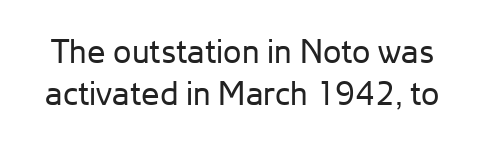
{"serif": "no", "italic": "no", "bold": "no", "weight": "regular", "width": "normal", "stroke_contrast": "low", "x_height": "medium", "monospaced": "no", "underline": "no", "line_spacing": "normal", "line_spacing_ratio": 1.26, "letter_spacing": "normal", "letter_spacing_em": 0.0, "glyph_px": 33}
